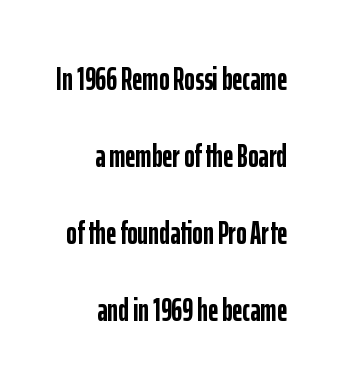
The setting favours the right margin, as signatures and pull-quotes sometimes do. Examine the stroke ends and you'll find no serifs. The passage shown is typed in a proportional face where columns would drift. Standard letterfit; no display-style spreading of the glyphs. One glance says open: line gaps are wider than usual.
